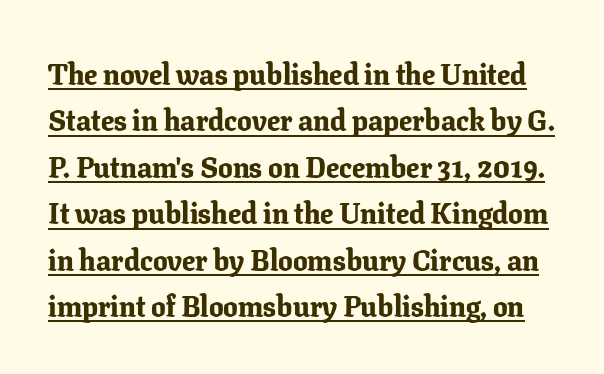
The face used here has the dense, thick strokes of a bold. Each line of the rendering has a horizontal stroke beneath the glyphs. A roman cut, with each character standing at attention. The rendering uses natural spacing where letterforms have individual widths. This sample uses a serif face.
